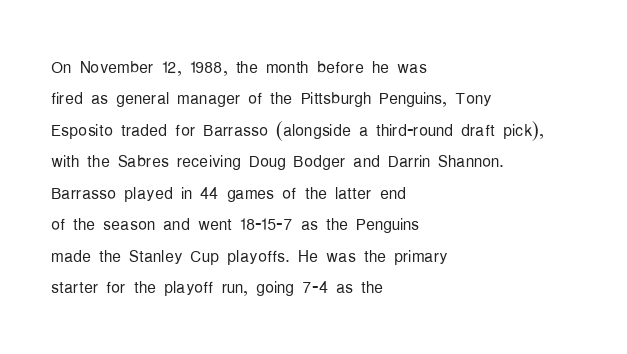
The image shows 22 px text type, upright; set left-aligned, normal line spacing (1.43x), normal letter spacing, not underlined.
